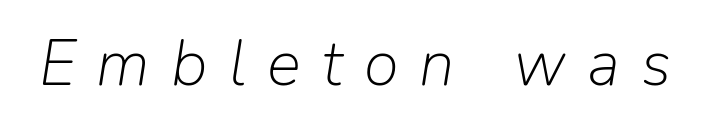
The image shows 64 px light type, italic (leaning right); set unusually wide letter spacing (+0.33 em), not underlined; low stroke contrast and a medium x-height.
